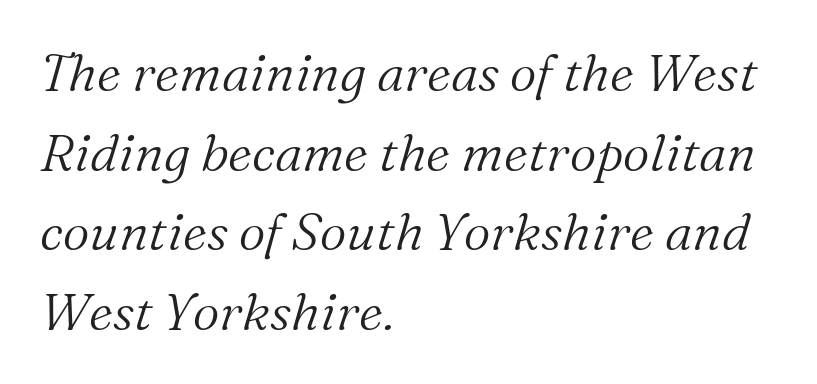
The image shows 52 px light serif type, italic (leaning right); set left-aligned, normal line spacing (1.53x), normal letter spacing, not underlined; medium stroke contrast and a medium x-height.
